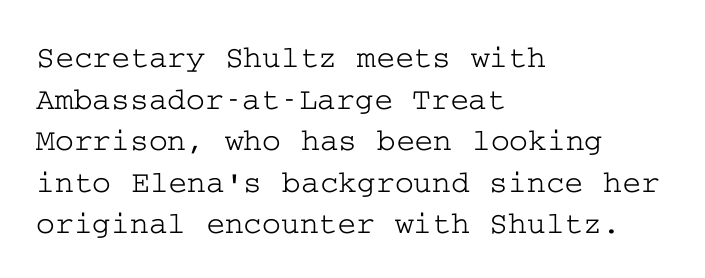
The image shows 32 px wide serif type, upright; set left-aligned, normal line spacing (1.3x), normal letter spacing, not underlined; low stroke contrast and a medium x-height.
